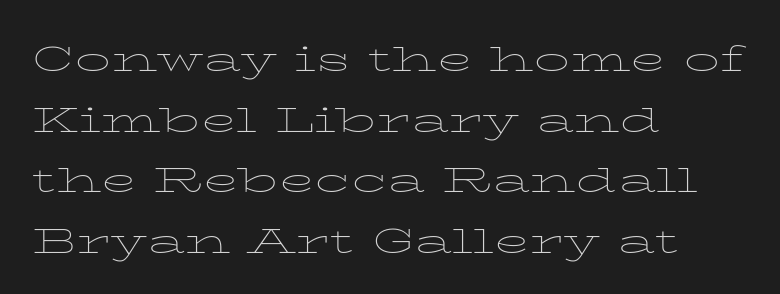
Vertically, the passage feels balanced, rows spaced as you'd expect. If you drew a ruler down the left edge, every line would touch it. Nope, not italic — everything's standing straight. No extra ink here — the face is not bold. The face used here is proportionally spaced, like ordinary book or web type.
